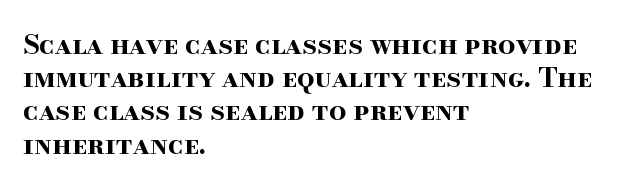
{"italic": "no", "bold": "yes", "underline": "no", "align": "left", "line_spacing_ratio": 1.23, "letter_spacing": "normal", "letter_spacing_em": 0.0, "glyph_px": 27}
